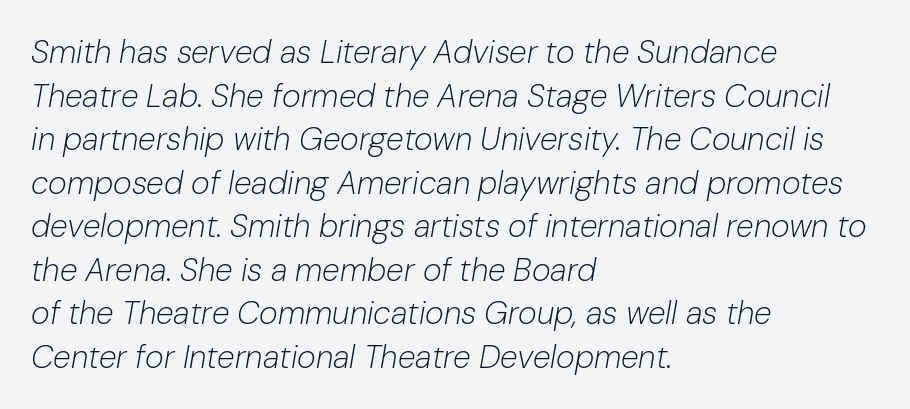
The image shows 32 px light type, italic (leaning right); set left-aligned, normal line spacing (1.36x), normal letter spacing, not underlined; low stroke contrast and a medium x-height.
